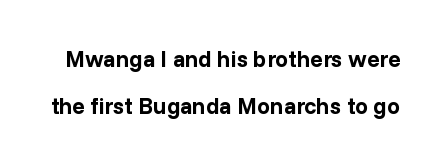
{"italic": "no", "bold": "yes", "underline": "no", "line_spacing": "loose", "line_spacing_ratio": 2.06, "letter_spacing": "normal", "letter_spacing_em": 0.0, "glyph_px": 23}
